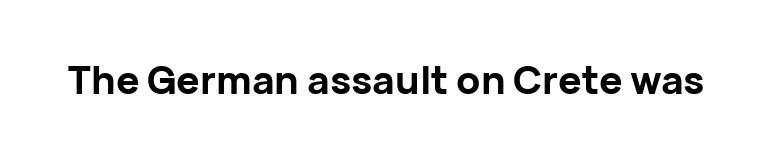
Q: Is the text bold? A: Yes.
Q: Is the text italic (slanted)? A: No, it is upright.
Q: Is the typeface a serif or a sans-serif typeface? A: Sans-serif.
Q: Is the text underlined? A: No.
Q: Is the spacing between letters normal or unusually wide? A: Normal.
Q: Width (condensed, normal, or wide)? A: Normal.
Q: Stroke contrast? A: Low.
Q: x-height? A: Medium.
Q: Monospaced? A: No.
